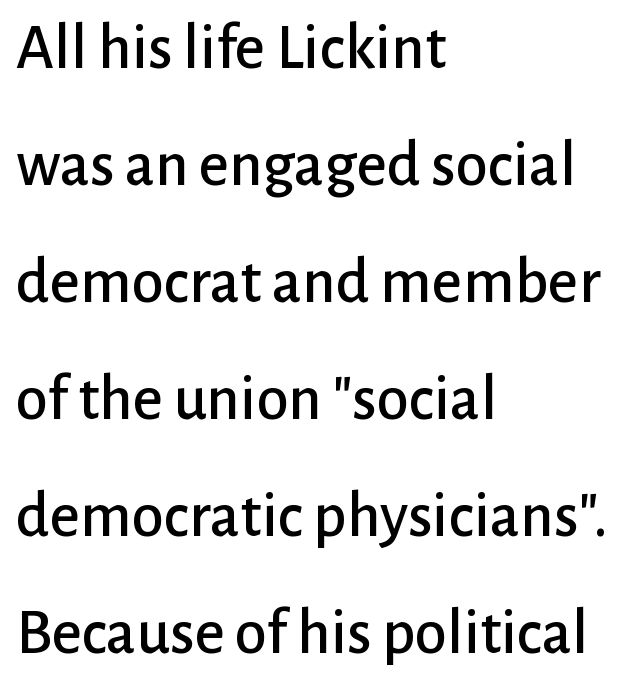
The image shows 65 px sans-serif type, upright; set left-aligned, line spacing 1.8x, normal letter spacing, not underlined; low stroke contrast and a medium x-height.
